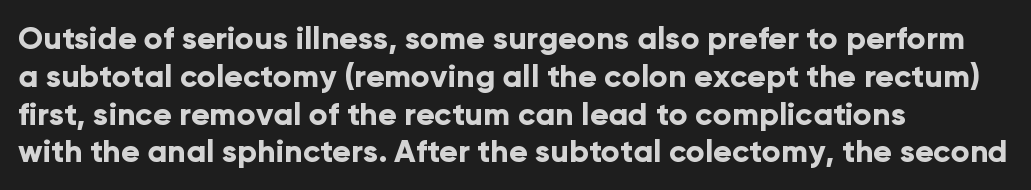
Q: Is the text bold? A: Yes.
Q: Is the text italic (slanted)? A: No, it is upright.
Q: Is the typeface a serif or a sans-serif typeface? A: Sans-serif.
Q: Is the text underlined? A: No.
Q: How is the paragraph aligned? A: Left-aligned.
Q: Is the spacing between letters normal or unusually wide? A: Normal.
Q: Width (condensed, normal, or wide)? A: Normal.
Q: Stroke contrast? A: Low.
Q: x-height? A: Medium.
Q: Monospaced? A: No.
